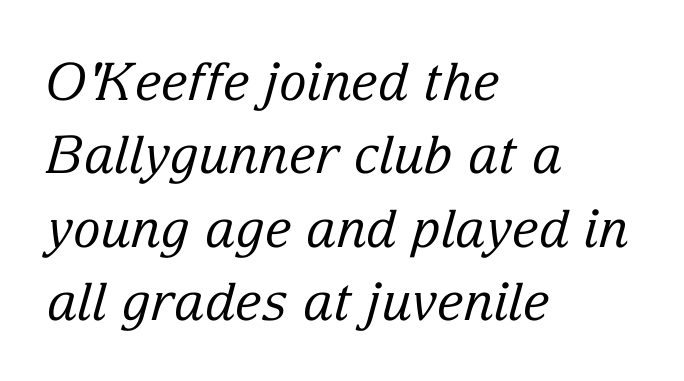
Caption: multi-line text, flush left, ragged right. Letterform terminals end in serifs throughout the passage. These lines keep a tight, regular rhythm from letter to letter. Would a proofreader flag this as italicized? Yes.
